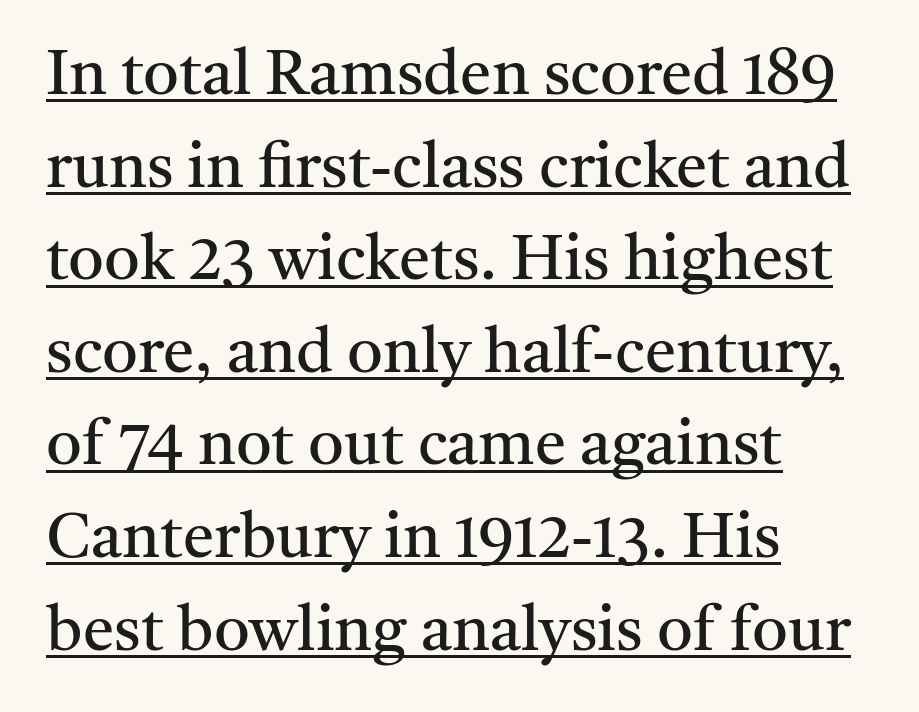
You could not count columns in this text — the font is proportionally spaced. The lines sit at an ordinary, default distance from one another. Letters have the restrained weight of plain body copy at most. Examine the stroke ends and you'll spot serifs.
